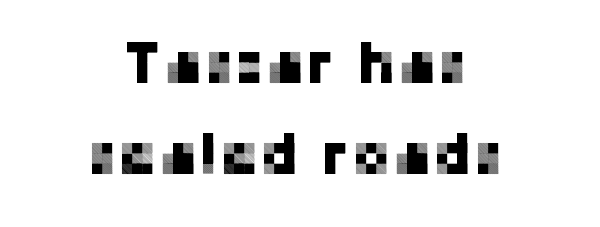
Q: Is the text italic (slanted)? A: No, it is upright.
Q: Is the typeface a serif or a sans-serif typeface? A: Sans-serif.
Q: Is the text underlined? A: No.
Q: How is the paragraph aligned? A: Centered.
Q: Is the spacing between letters normal or unusually wide? A: Normal.
Q: Is the spacing between lines tight, normal or loose? A: Normal.
Q: Width (condensed, normal, or wide)? A: Normal.
Q: Stroke contrast? A: Low.
Q: x-height? A: Medium.
Q: Monospaced? A: No.
